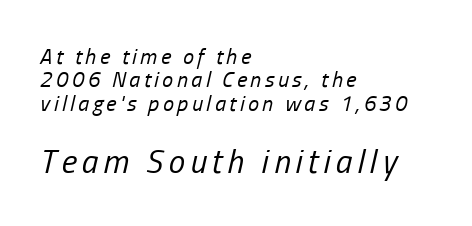
Larger block? The one below; the one above is distinctly smaller. The passage shown leans; its letterforms are oblique. Horizontally, the lines are justified to the leading edge only. Weight: in the light-to-regular range. Here the designer chose a conventional face with non-uniform glyph widths. Only glyphs here, with clear space below each row.
